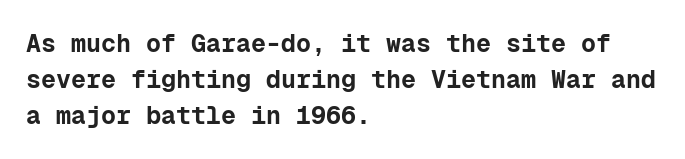
{"italic": "no", "bold": "yes", "underline": "no", "align": "left", "line_spacing": "normal", "line_spacing_ratio": 1.45, "letter_spacing": "normal", "letter_spacing_em": 0.0, "glyph_px": 25}
